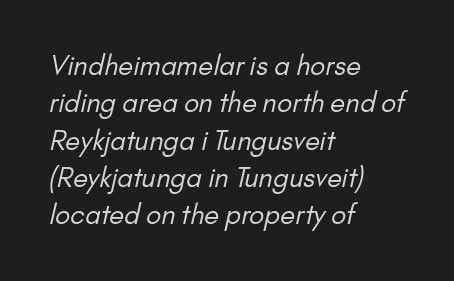
Q: Is the text bold? A: No.
Q: Is the text underlined? A: No.
Q: How is the paragraph aligned? A: Left-aligned.
Q: Is the spacing between letters normal or unusually wide? A: Normal.
Q: Is the spacing between lines tight, normal or loose? A: Normal.
